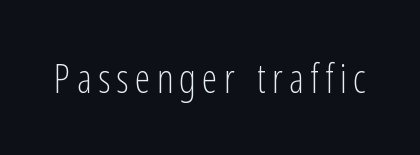
The image shows 40 px light, condensed sans-serif type, upright; set not underlined; low stroke contrast and a medium x-height.
